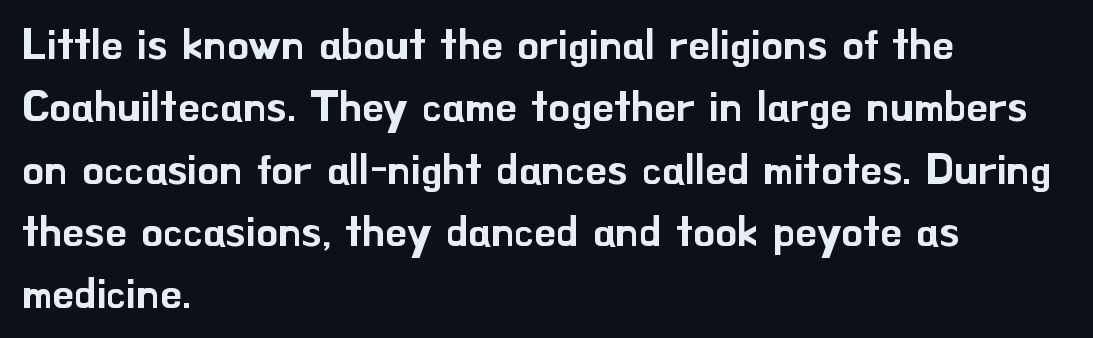
{"serif": "no", "italic": "no", "width": "normal", "stroke_contrast": "low", "x_height": "small", "monospaced": "no", "underline": "no", "align": "left", "line_spacing": "normal", "line_spacing_ratio": 1.45, "letter_spacing": "normal", "letter_spacing_em": 0.0, "glyph_px": 43}
